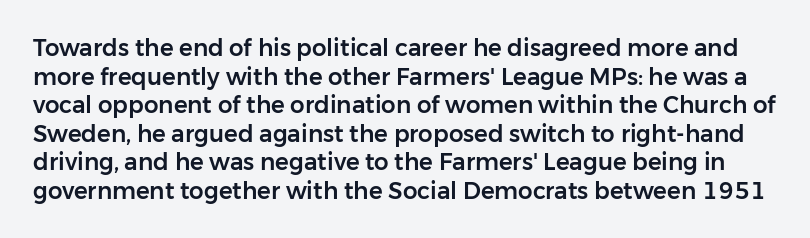
{"italic": "no", "underline": "no", "line_spacing_ratio": 1.24, "letter_spacing": "normal", "letter_spacing_em": 0.0, "glyph_px": 23}
